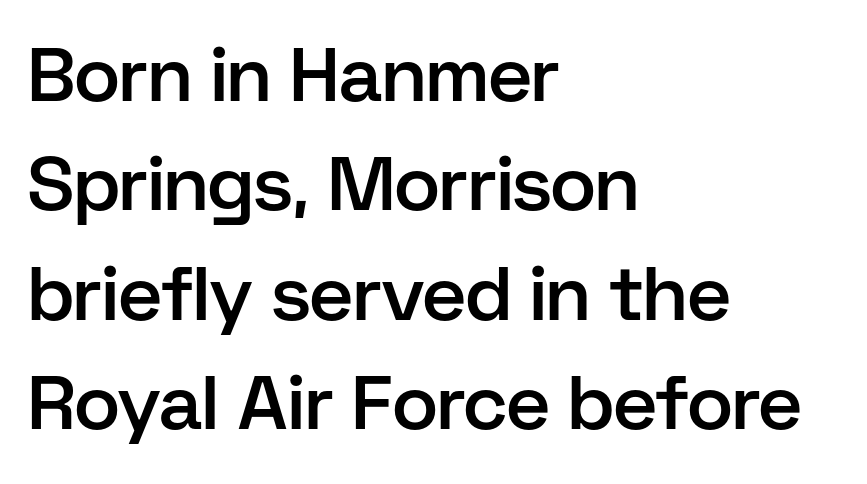
The image shows 76 px semibold sans-serif type, upright; set left-aligned, normal line spacing (1.44x), normal letter spacing, not underlined; low stroke contrast and a medium x-height.
